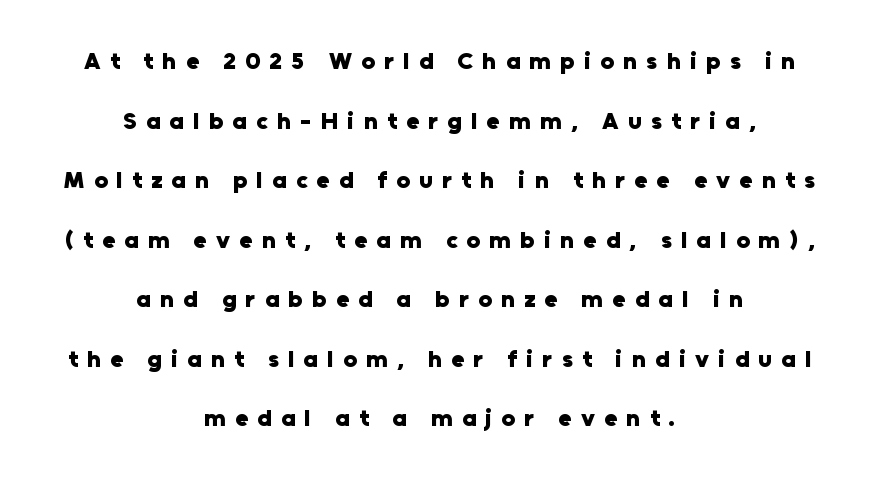
The image shows 24 px bold type, upright; set centered, loose line spacing (2.48x), unusually wide letter spacing (+0.39 em), not underlined.
